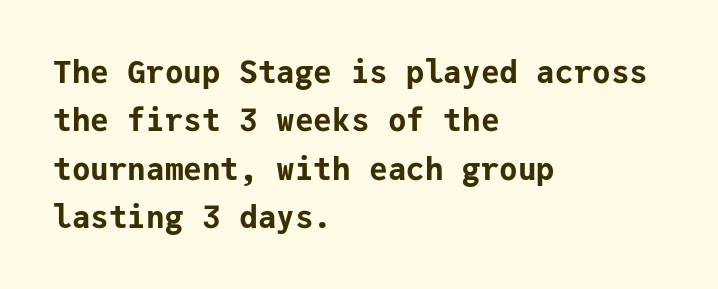
The image shows 31 px bold sans-serif type, upright, monospaced; set left-aligned, normal line spacing (1.56x), normal letter spacing, not underlined; low stroke contrast and a medium x-height.
